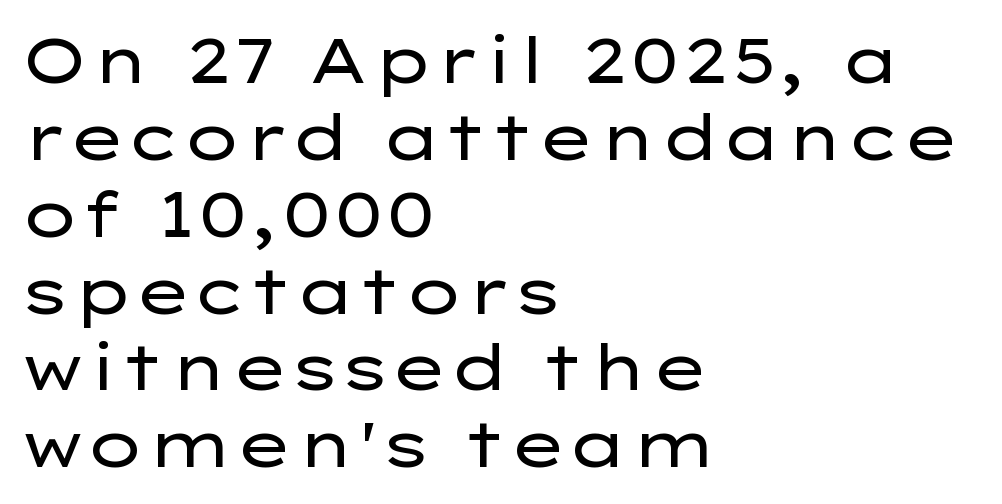
The image shows 63 px regular-weight, wide sans-serif type, upright; set left-aligned, line spacing 1.22x, normal letter spacing, not underlined; low stroke contrast and a medium x-height.
